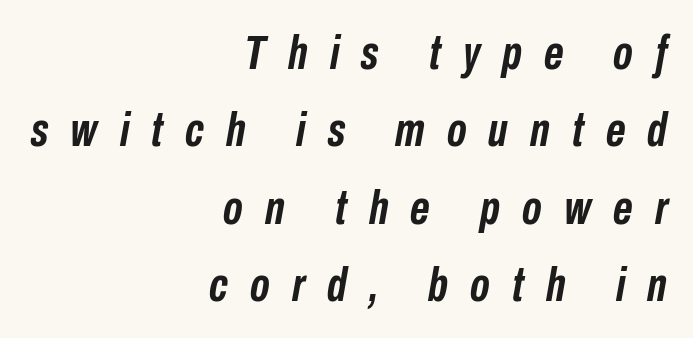
This is heavy type, rendered in bold. This sample is right-justified, so line beginnings fall wherever the words allow. Tracking here is generous; glyphs stand well apart from one another. Does the lettering tilt? It does — this is italic. Do the characters align in a grid? No, the font is proportional.
